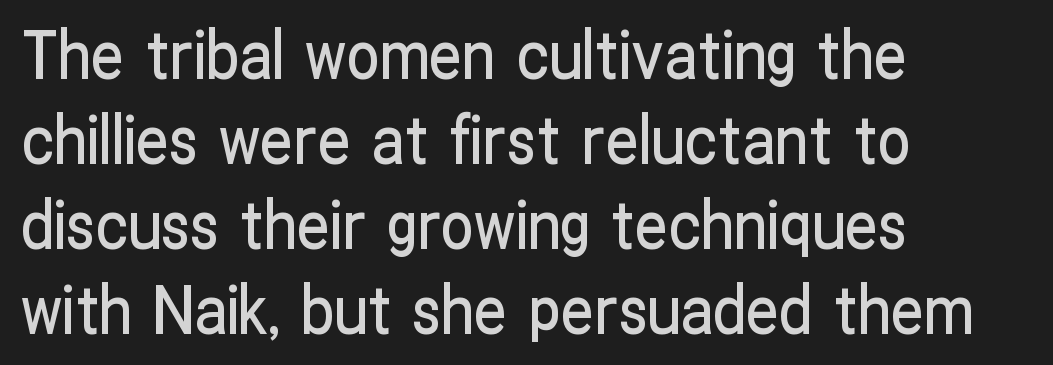
Q: Is the text italic (slanted)? A: No, it is upright.
Q: Is the typeface a serif or a sans-serif typeface? A: Sans-serif.
Q: Is the text underlined? A: No.
Q: How is the paragraph aligned? A: Left-aligned.
Q: Is the spacing between letters normal or unusually wide? A: Normal.
Q: Is the spacing between lines tight, normal or loose? A: Normal.
Q: Width (condensed, normal, or wide)? A: Condensed.
Q: Stroke contrast? A: Low.
Q: x-height? A: Medium.
Q: Monospaced? A: No.
